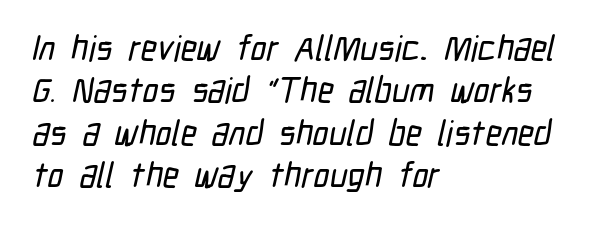
{"serif": "no", "width": "condensed", "stroke_contrast": "low", "x_height": "medium", "monospaced": "no", "underline": "no", "align": "left", "line_spacing_ratio": 1.21, "letter_spacing": "normal", "letter_spacing_em": 0.0, "glyph_px": 35}
